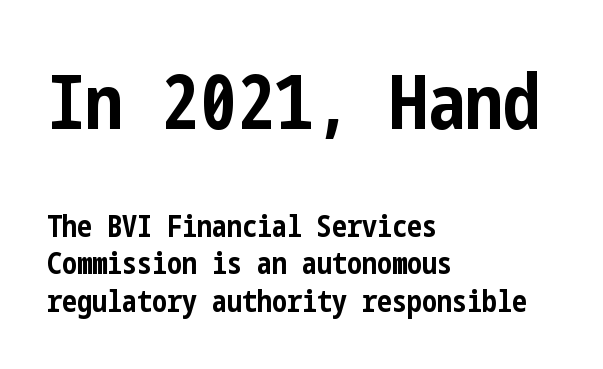
Q: Is the text bold? A: Yes.
Q: Is the text italic (slanted)? A: No, it is upright.
Q: Is the typeface a serif or a sans-serif typeface? A: Sans-serif.
Q: Is the text underlined? A: No.
Q: How is the paragraph aligned? A: Left-aligned.
Q: Is the spacing between letters normal or unusually wide? A: Normal.
Q: Is the spacing between lines tight, normal or loose? A: Normal.
Q: Which block of text is set in a larger size, the first (top) or the second (bottom)? A: The first (top) one.
Q: Width (condensed, normal, or wide)? A: Condensed.
Q: Stroke contrast? A: Low.
Q: x-height? A: Medium.
